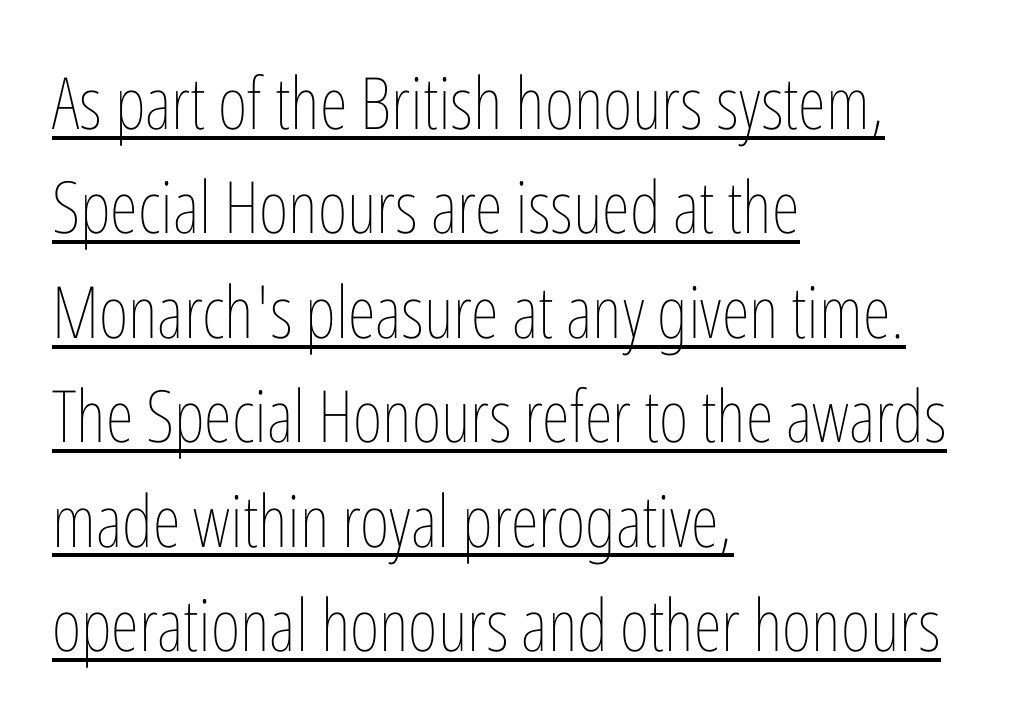
The image shows 72 px thin, condensed type, upright; set left-aligned, normal line spacing (1.45x), normal letter spacing, underlined; low stroke contrast and a medium x-height.
